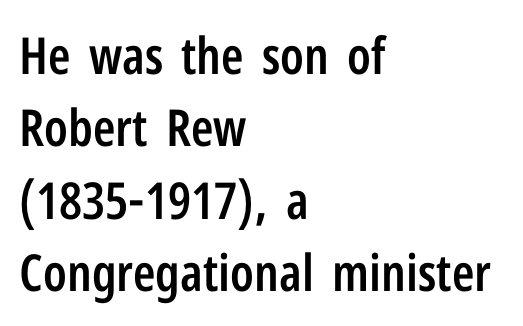
The baseline area is clear. The type is set solid horizontally, with unmodified tracking. A somewhat darkened texture: the type is semibold rather than bold. The passage is arranged the way most books set body copy — flush left.
